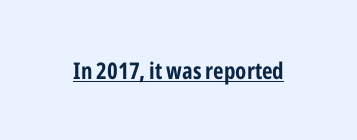
Heavy, bold letterforms. A rule runs beneath these lines of type. The type is set solid horizontally, with unmodified tracking. The lettering stays uniformly vertical, giving the passage a roman look.
